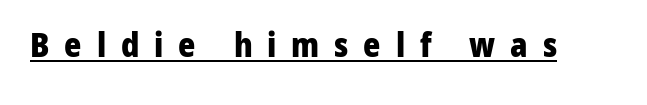
{"serif": "no", "italic": "no", "bold": "yes", "weight": "heavy", "width": "normal", "stroke_contrast": "low", "x_height": "medium", "monospaced": "no", "underline": "yes", "letter_spacing": "wide", "letter_spacing_em": 0.45, "glyph_px": 33}
